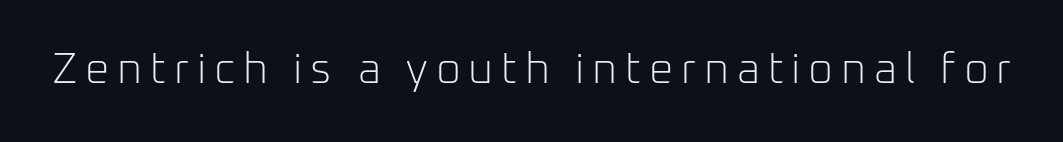
Q: Is the text bold? A: No.
Q: Is the text italic (slanted)? A: No, it is upright.
Q: Is the typeface a serif or a sans-serif typeface? A: Sans-serif.
Q: Is the text underlined? A: No.
Q: Width (condensed, normal, or wide)? A: Normal.
Q: Stroke contrast? A: Low.
Q: x-height? A: Medium.
Q: Monospaced? A: No.
